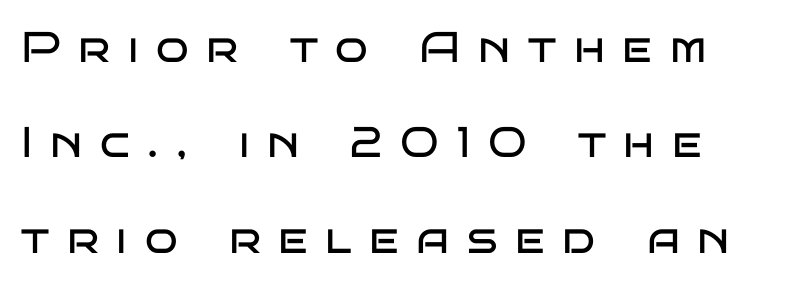
Q: Is the text bold? A: No.
Q: Is the text italic (slanted)? A: No, it is upright.
Q: Is the typeface a serif or a sans-serif typeface? A: Sans-serif.
Q: Is the text underlined? A: No.
Q: Is the spacing between letters normal or unusually wide? A: Unusually wide.
Q: Is the spacing between lines tight, normal or loose? A: Loose.
Q: Width (condensed, normal, or wide)? A: Wide.
Q: Stroke contrast? A: Low.
Q: x-height? A: Large.
Q: Monospaced? A: No.
